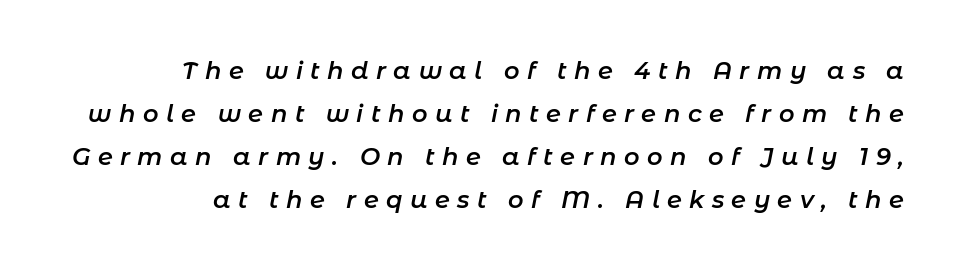
The image shows 24 px text type, italic (leaning right); set right-aligned, line spacing 1.79x, unusually wide letter spacing (+0.31 em), not underlined.
